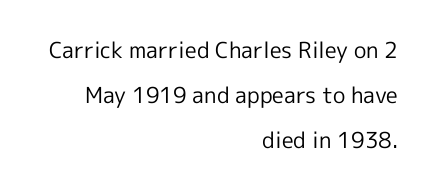
Q: Is the text bold? A: No.
Q: Is the text italic (slanted)? A: No, it is upright.
Q: Is the text underlined? A: No.
Q: How is the paragraph aligned? A: Right-aligned.
Q: Is the spacing between letters normal or unusually wide? A: Normal.
Q: Is the spacing between lines tight, normal or loose? A: Loose.
